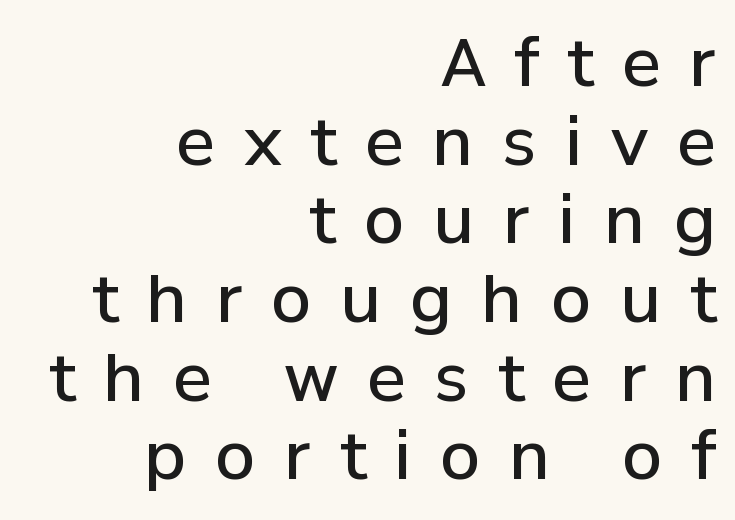
The passage is arranged like a letterhead date or caption credit — flush right. A typesetter would call this heavily tracked-out type. Each letter keeps its own natural width here, so spacing adapts to shape. The face used here is a sans, in the tradition of grotesques and geometrics.
